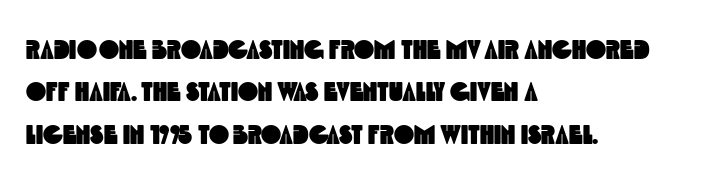
Q: Is the text underlined? A: No.
Q: How is the paragraph aligned? A: Left-aligned.
Q: Is the spacing between letters normal or unusually wide? A: Normal.
Q: Is the spacing between lines tight, normal or loose? A: Normal.
